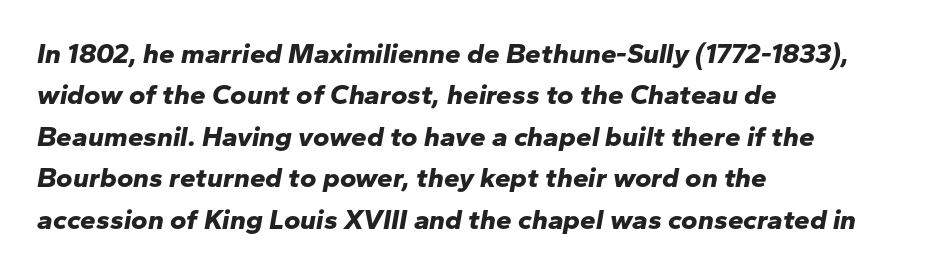
{"italic": "yes", "lean": "right", "slant_degrees": 10, "bold": "yes", "weight": "bold", "width": "normal", "stroke_contrast": "low", "x_height": "medium", "monospaced": "no", "underline": "no", "align": "left", "line_spacing": "normal", "line_spacing_ratio": 1.48, "letter_spacing": "normal", "letter_spacing_em": 0.0, "glyph_px": 28}
